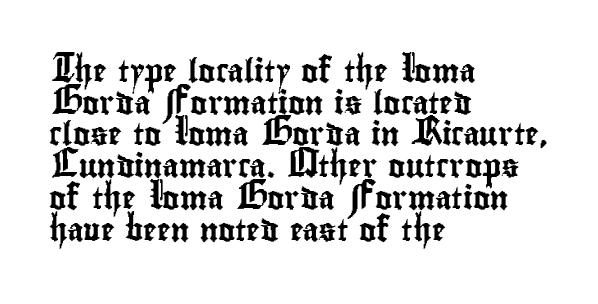
Q: Is the text italic (slanted)? A: No, it is upright.
Q: Is the text underlined? A: No.
Q: How is the paragraph aligned? A: Left-aligned.
Q: Is the spacing between letters normal or unusually wide? A: Normal.
Q: Is the spacing between lines tight, normal or loose? A: Normal.
